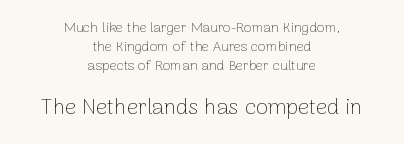
Q: Is the text bold? A: No.
Q: Is the text italic (slanted)? A: No, it is upright.
Q: Is the text underlined? A: No.
Q: How is the paragraph aligned? A: Centered.
Q: Is the spacing between letters normal or unusually wide? A: Normal.
Q: Is the spacing between lines tight, normal or loose? A: Normal.
Q: Which block of text is set in a larger size, the first (top) or the second (bottom)? A: The second (bottom) one.
